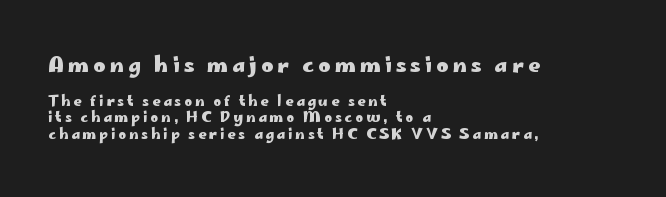
Q: Is the text bold? A: Yes.
Q: Is the text italic (slanted)? A: No, it is upright.
Q: Is the text underlined? A: No.
Q: How is the paragraph aligned? A: Left-aligned.
Q: Is the spacing between letters normal or unusually wide? A: Unusually wide.
Q: Which block of text is set in a larger size, the first (top) or the second (bottom)? A: The first (top) one.
